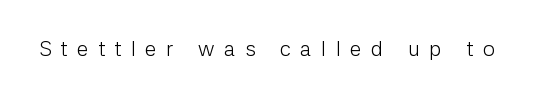
{"italic": "no", "bold": "no", "underline": "no", "letter_spacing": "wide", "letter_spacing_em": 0.46, "glyph_px": 21}
